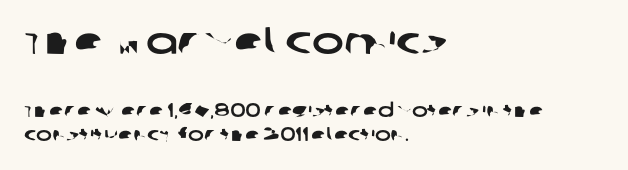
Check the space under the baseline: it is left empty. Honestly, the row spacing looks completely unremarkable. This sample has the flowing, uneven cadence of proportional lettering. The passage shown begins with its larger block and ends with its smaller one.
